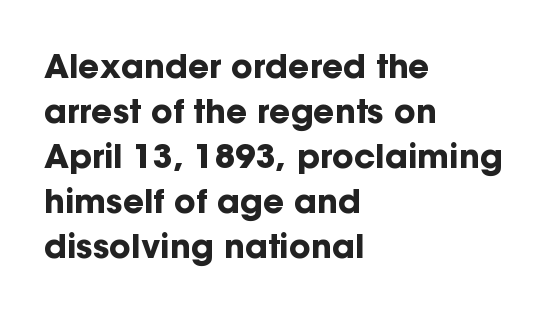
{"serif": "no", "italic": "no", "bold": "yes", "weight": "bold", "width": "normal", "stroke_contrast": "low", "x_height": "medium", "monospaced": "no", "underline": "no", "align": "left", "line_spacing": "normal", "line_spacing_ratio": 1.36, "letter_spacing": "normal", "letter_spacing_em": 0.0, "glyph_px": 33}
